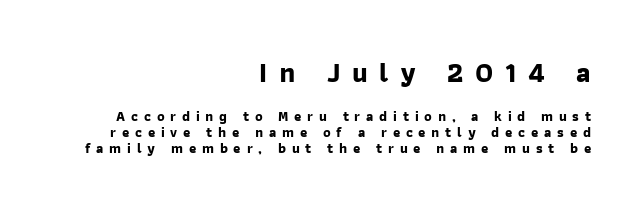
Observe the wide spacing: letters keep a clear distance from each other. Glance below the letters and you will spot only blank space. Tightly led — the rows are bunched. Here the designer chose a conventional face with non-uniform glyph widths. Compared with a flush-left layout, this one pins lines to the opposite, right side. The type family on display is of the sans-serif kind.
